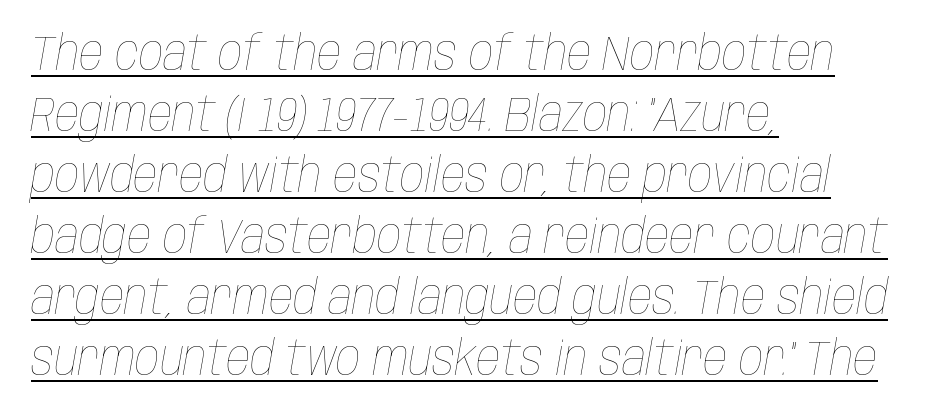
The setting favours the left margin, as ordinary paragraphs usually do. Proportional: the letters do not fall into vertical columns. Observe the ordinary spacing: letters are neighbours, not strangers. If you drew a line through each stem, it would be angled.
